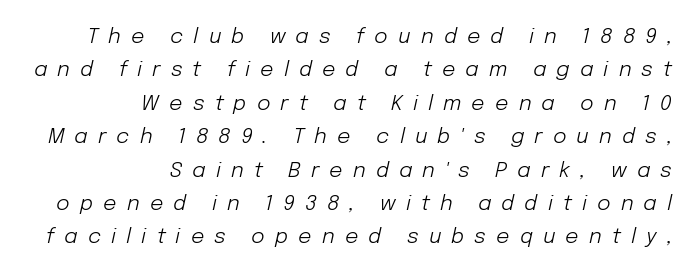
Q: Is the text bold? A: No.
Q: Is the text italic (slanted)? A: Yes, it leans right by about 12 degrees.
Q: Is the text underlined? A: No.
Q: How is the paragraph aligned? A: Right-aligned.
Q: Is the spacing between letters normal or unusually wide? A: Unusually wide.
Q: Is the spacing between lines tight, normal or loose? A: Normal.
